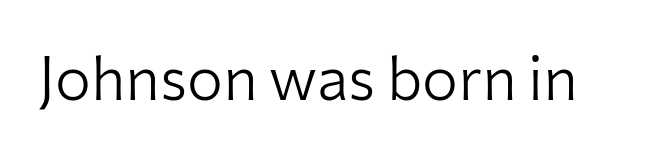
Q: Is the text bold? A: No.
Q: Is the text italic (slanted)? A: No, it is upright.
Q: Is the typeface a serif or a sans-serif typeface? A: Sans-serif.
Q: Is the text underlined? A: No.
Q: Is the spacing between letters normal or unusually wide? A: Normal.
Q: Width (condensed, normal, or wide)? A: Normal.
Q: Stroke contrast? A: Low.
Q: x-height? A: Medium.
Q: Monospaced? A: No.
